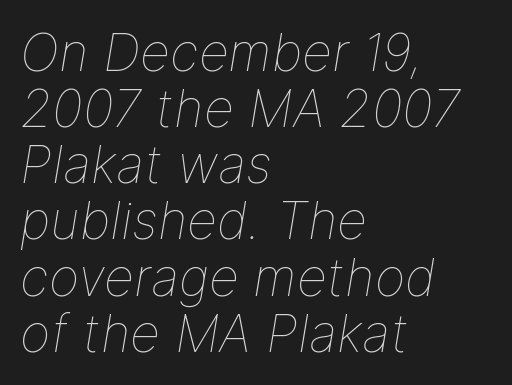
{"italic": "yes", "lean": "right", "slant_degrees": 9, "bold": "no", "weight": "thin", "width": "normal", "stroke_contrast": "low", "x_height": "medium", "monospaced": "no", "underline": "no", "align": "left", "line_spacing": "tight", "line_spacing_ratio": 1.08, "letter_spacing": "normal", "letter_spacing_em": 0.0, "glyph_px": 52}
